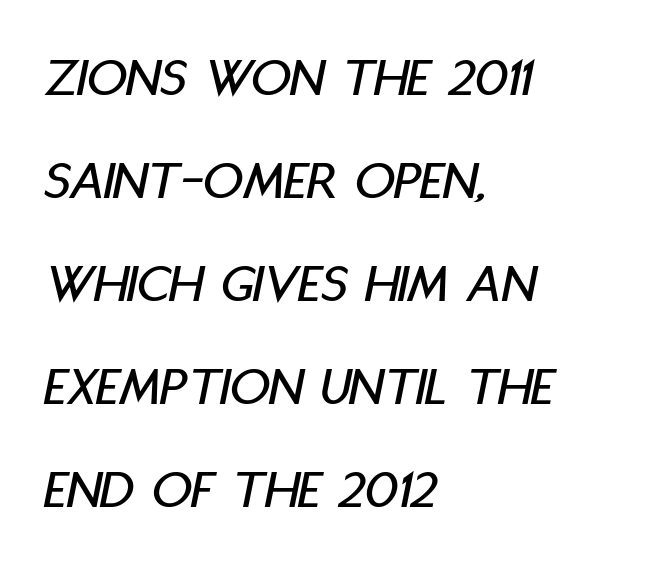
Q: Is the text italic (slanted)? A: Yes, it leans right by about 11 degrees.
Q: Is the text underlined? A: No.
Q: How is the paragraph aligned? A: Left-aligned.
Q: Is the spacing between letters normal or unusually wide? A: Normal.
Q: Width (condensed, normal, or wide)? A: Condensed.
Q: Stroke contrast? A: Low.
Q: x-height? A: Large.
Q: Monospaced? A: No.
